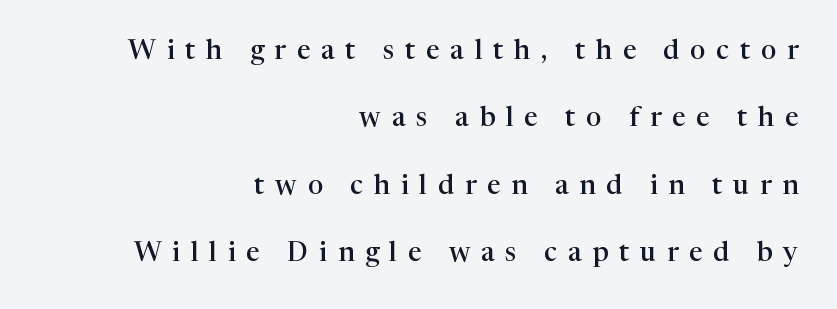
I'd describe the lettering as semibold — firm but not a full bold. Reading down the block, your eye finds every line finishing at a fixed right position. It's the straight-up-and-down kind of type. Check under the words: just untouched page.
